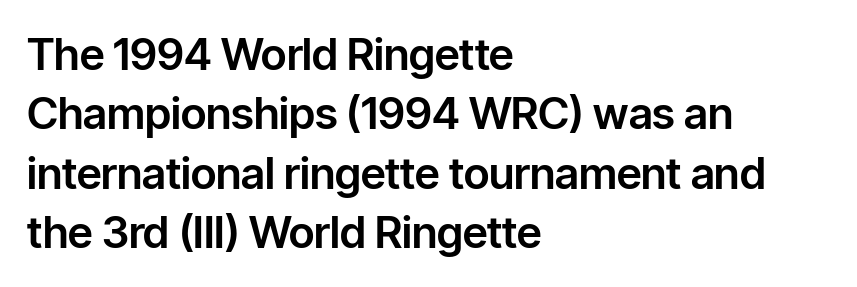
Default kerning and tracking; the words read as compact shapes. The characters display no serif detailing; their extremities are plain. Letters rest on an invisible, unmarked baseline. Line spacing here is normal.
